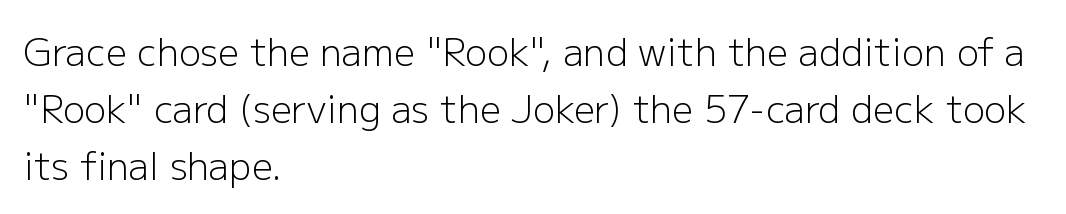
Q: Is the text bold? A: No.
Q: Is the text italic (slanted)? A: No, it is upright.
Q: Is the typeface a serif or a sans-serif typeface? A: Sans-serif.
Q: Is the text underlined? A: No.
Q: How is the paragraph aligned? A: Left-aligned.
Q: Is the spacing between letters normal or unusually wide? A: Normal.
Q: Is the spacing between lines tight, normal or loose? A: Normal.
Q: Width (condensed, normal, or wide)? A: Normal.
Q: Stroke contrast? A: Low.
Q: x-height? A: Medium.
Q: Monospaced? A: No.
